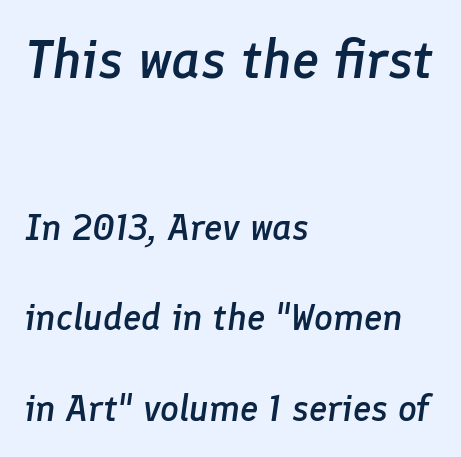
Is the type bold? Partly — it's a semibold, heavier than regular but not fully bold. A classic flush-left, rag-right setting is used for this passage. A typesetter would call this proportional, since set widths differ per character. Loosely led — the rows are spread out. Would a proofreader flag this as italicized? Yes. Glyph-to-glyph distance matches everyday printed text.
